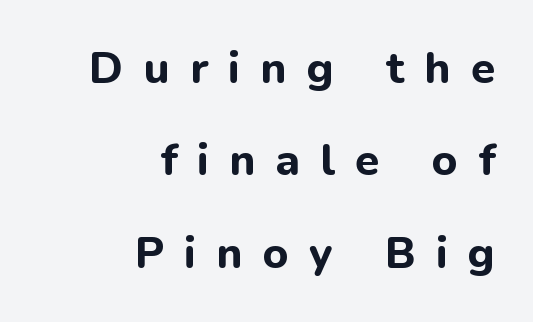
{"serif": "no", "italic": "no", "bold": "yes", "weight": "bold", "width": "normal", "stroke_contrast": "low", "x_height": "medium", "monospaced": "no", "underline": "no", "align": "right", "line_spacing": "loose", "line_spacing_ratio": 2.1, "letter_spacing": "wide", "letter_spacing_em": 0.46, "glyph_px": 44}
